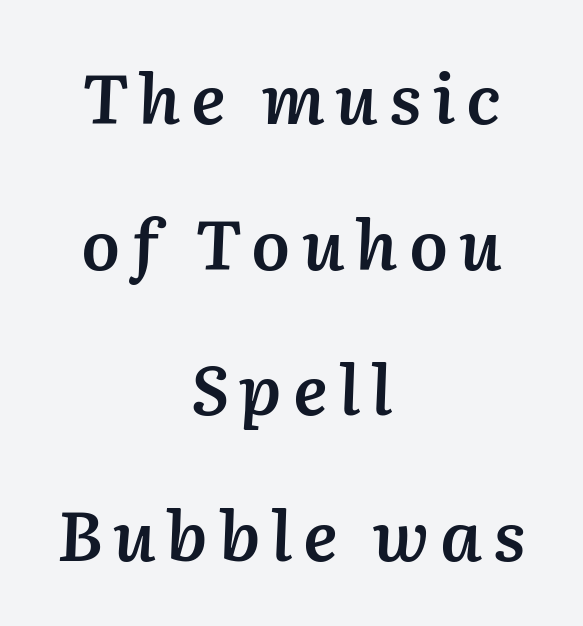
Q: Is the text bold? A: Semi-bold.
Q: Is the text italic (slanted)? A: Yes, it leans right by about 2 degrees.
Q: Is the text underlined? A: No.
Q: How is the paragraph aligned? A: Centered.
Q: Is the spacing between lines tight, normal or loose? A: Loose.
Q: Width (condensed, normal, or wide)? A: Normal.
Q: Stroke contrast? A: Medium.
Q: x-height? A: Medium.
Q: Monospaced? A: No.
